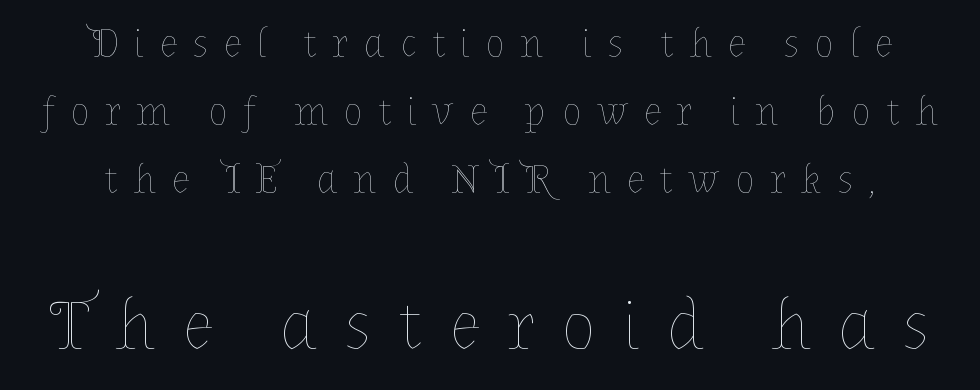
Words appear elongated and porous because spacing is wide. The baseline area is clear. Counters stay open thanks to moderate or lighter strokes. Do the letters lean? They stand straight.
